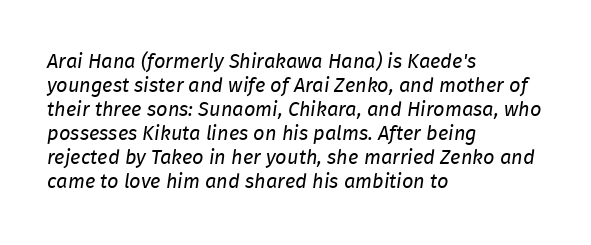
The image shows 20 px text type, italic (leaning right); set left-aligned, line spacing 1.2x, normal letter spacing, not underlined.
